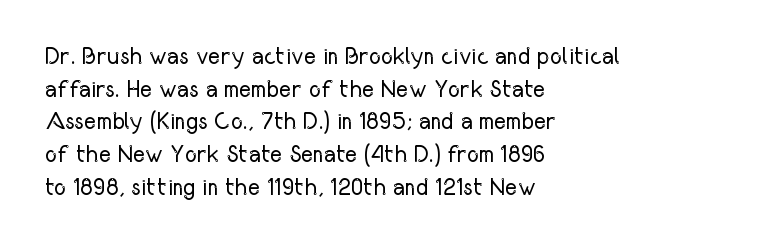
The image shows 23 px text type, upright; set left-aligned, normal line spacing (1.42x), normal letter spacing, not underlined.
